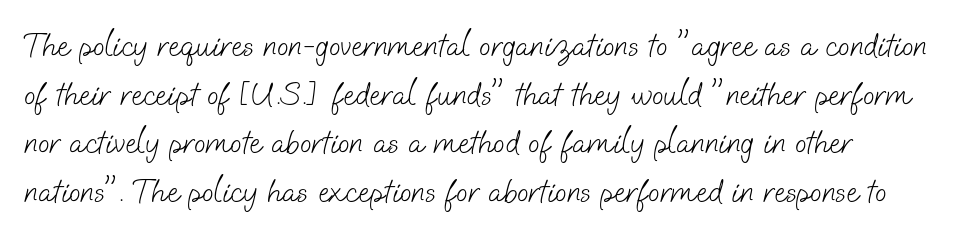
The image shows 34 px light sans-serif type; set normal line spacing (1.43x), normal letter spacing, not underlined; low stroke contrast and a small x-height.
